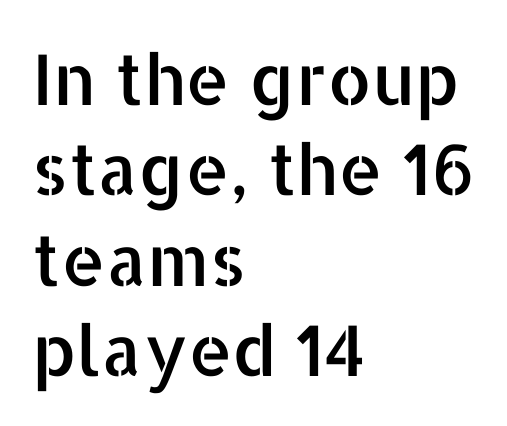
The image shows 70 px sans-serif type, upright; set left-aligned, normal line spacing (1.29x), normal letter spacing, not underlined; low stroke contrast and a medium x-height.
